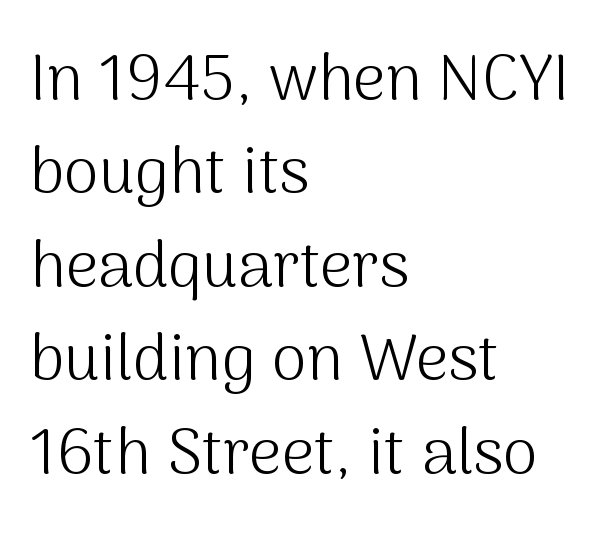
{"serif": "no", "italic": "no", "bold": "no", "weight": "light", "width": "normal", "stroke_contrast": "medium", "x_height": "medium", "monospaced": "no", "underline": "no", "align": "left", "line_spacing": "normal", "line_spacing_ratio": 1.46, "letter_spacing": "normal", "letter_spacing_em": 0.0, "glyph_px": 64}
